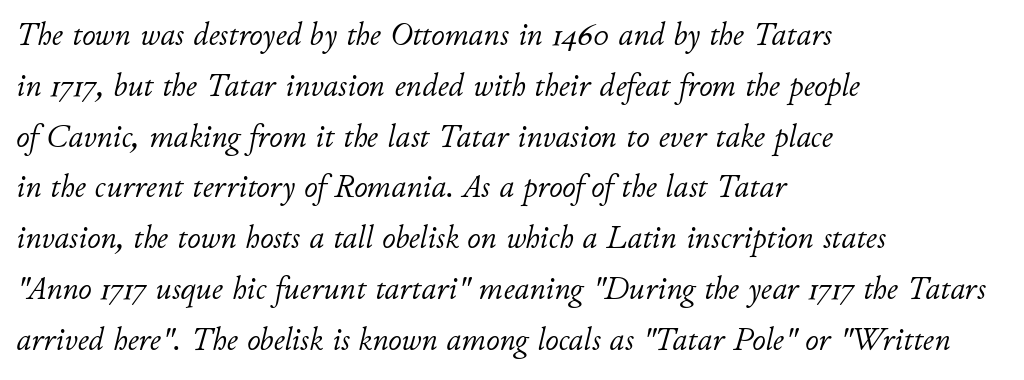
The image shows 33 px light type, italic (leaning right); set left-aligned, normal line spacing (1.54x), normal letter spacing, not underlined; low stroke contrast and a small x-height.
